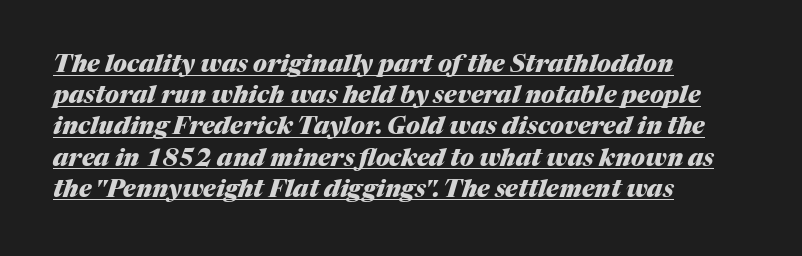
The image shows 24 px bold type, italic (leaning right); set left-aligned, normal line spacing (1.3x), normal letter spacing, underlined.
